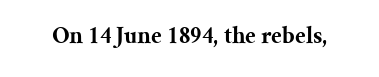
{"italic": "no", "bold": "yes", "underline": "no", "letter_spacing": "normal", "letter_spacing_em": 0.0, "glyph_px": 24}
